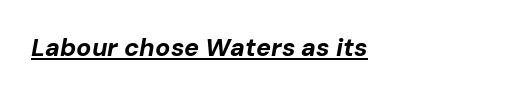
The image shows 25 px bold type, italic (leaning right); set normal letter spacing, underlined.
